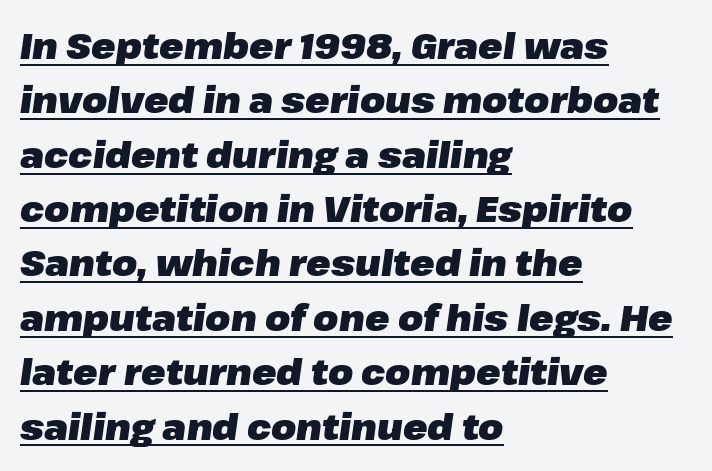
The image shows 36 px heavy type, italic (leaning right); set left-aligned, normal line spacing (1.51x), normal letter spacing, underlined; low stroke contrast and a medium x-height.
